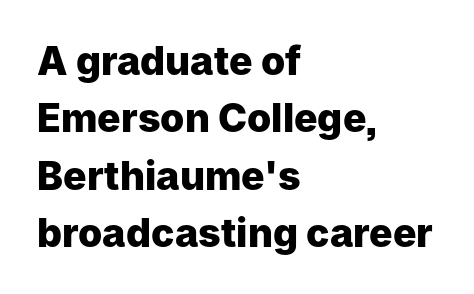
The image shows 39 px heavy sans-serif type, upright; set left-aligned, normal line spacing (1.47x), normal letter spacing, not underlined; low stroke contrast and a medium x-height.
